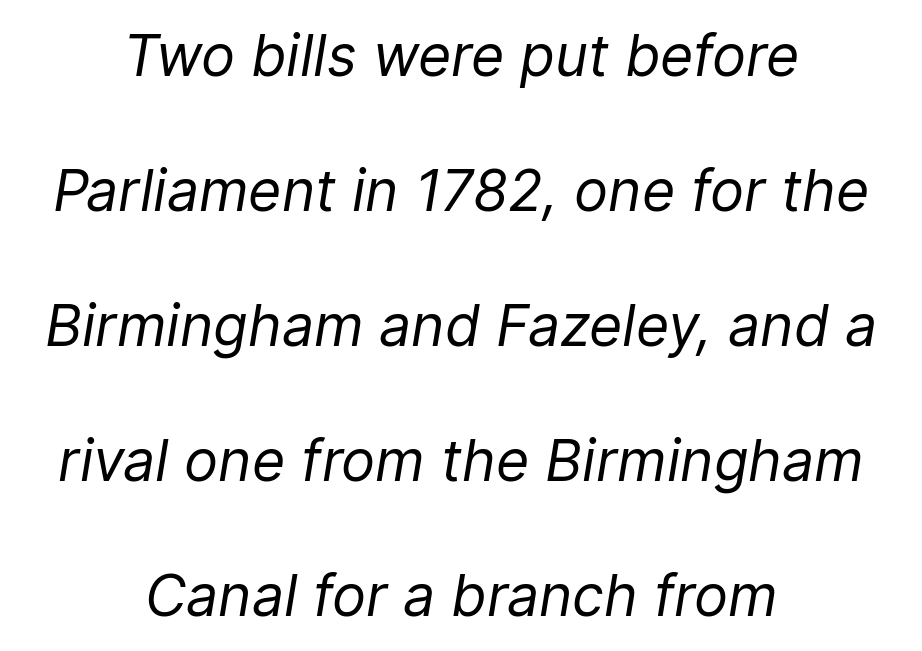
Q: Is the text bold? A: No.
Q: Is the text italic (slanted)? A: Yes, it leans right by about 9 degrees.
Q: Is the text underlined? A: No.
Q: How is the paragraph aligned? A: Centered.
Q: Is the spacing between letters normal or unusually wide? A: Normal.
Q: Is the spacing between lines tight, normal or loose? A: Loose.
Q: Width (condensed, normal, or wide)? A: Normal.
Q: Stroke contrast? A: Low.
Q: x-height? A: Medium.
Q: Monospaced? A: No.
